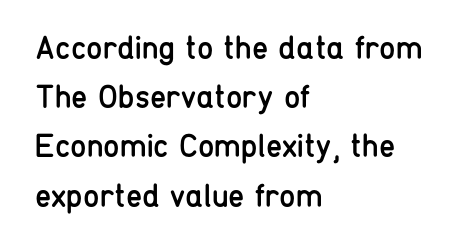
Is the letter spacing exaggerated? No — it looks like the ordinary default. Designer's note — italics off, roman on. In terms of leading, this rendering sits right in the middle. The passage shown is not underscored anywhere. Does the copy run flush right? No — it runs flush left.
